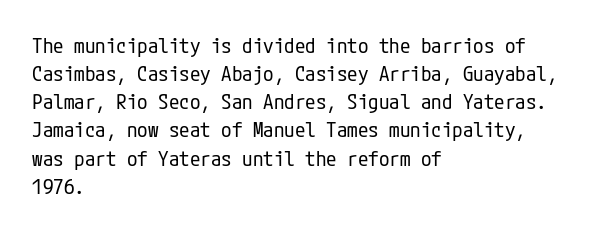
The image shows 21 px text type, upright; set left-aligned, normal line spacing (1.34x), normal letter spacing, not underlined.
